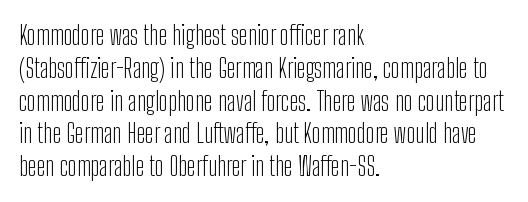
Q: Is the text bold? A: No.
Q: Is the text italic (slanted)? A: No, it is upright.
Q: Is the text underlined? A: No.
Q: How is the paragraph aligned? A: Left-aligned.
Q: Is the spacing between letters normal or unusually wide? A: Normal.
Q: Is the spacing between lines tight, normal or loose? A: Normal.
